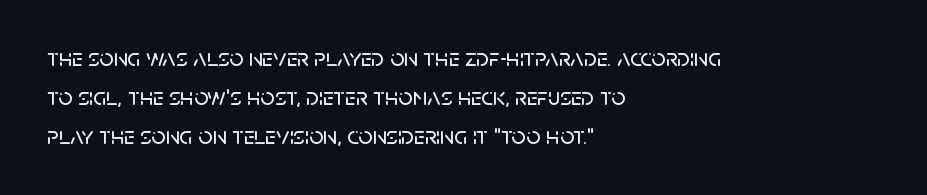
The horizontal fit of the characters is conventional and even. The passage shown stacks its lines at a standard gap. The letters stand straight up with perfectly vertical stems. Descender tails drop into unmarked territory. Is the block centered? No — it sits flush against the left margin.
